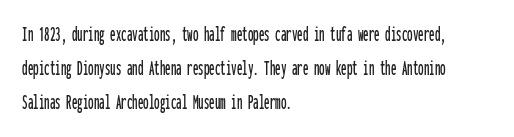
Q: Is the text italic (slanted)? A: No, it is upright.
Q: Is the text underlined? A: No.
Q: How is the paragraph aligned? A: Left-aligned.
Q: Is the spacing between letters normal or unusually wide? A: Normal.
Q: Is the spacing between lines tight, normal or loose? A: Normal.
